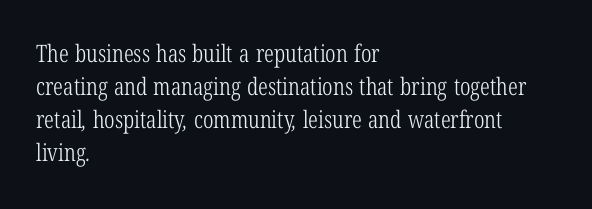
The image shows 24 px text type; set left-aligned, normal line spacing (1.37x), normal letter spacing, not underlined.
